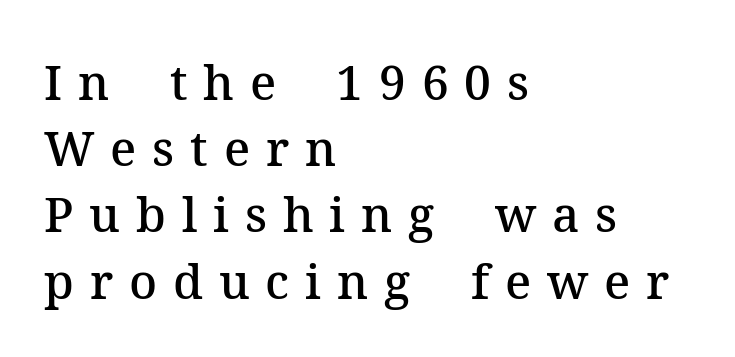
The image shows 48 px semibold serif type, upright; set left-aligned, normal line spacing (1.38x), unusually wide letter spacing (+0.33 em), not underlined; medium stroke contrast and a medium x-height.
